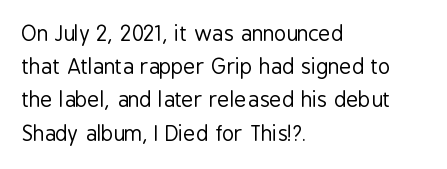
The face looks like a standard text weight, possibly lighter. Short and long lines alike share a common starting point at left. Vertically, the passage feels balanced, rows spaced as you'd expect. A bare baseline throughout the passage. Here the glyphs are tracked normally, forming tight word shapes.
